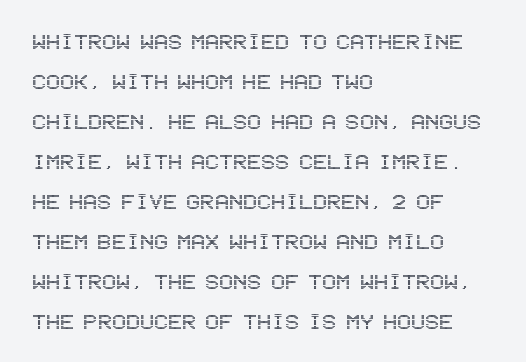
The image shows 26 px text type, upright; set left-aligned, normal line spacing (1.54x), normal letter spacing, not underlined.
